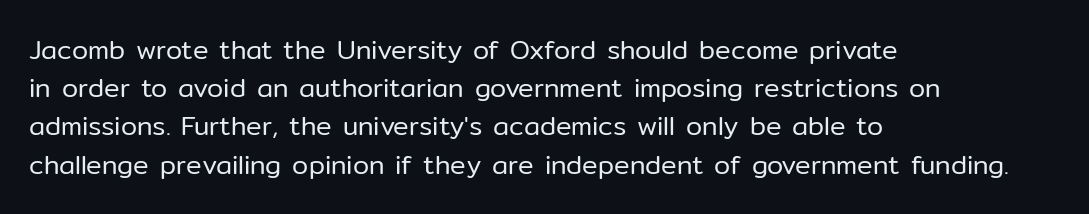
The vertical gap from one line to the next is medium. Quick note: underline off. The characters are drawn with everyday or finer stroke widths. A typesetter would mark this as roman, not italic. Caption: multi-line text, flush left, ragged right.
